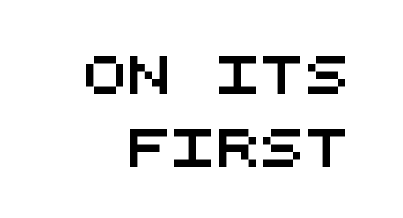
Words appear dense and cohesive because spacing is normal. Each letter's strokes conclude bluntly, with no projecting serifs. A typesetter would call this leading open, well beyond the default. Is this a fixed-width face? Yes — each glyph sits in an identical cell. Only glyphs here, with clear space below each row.
